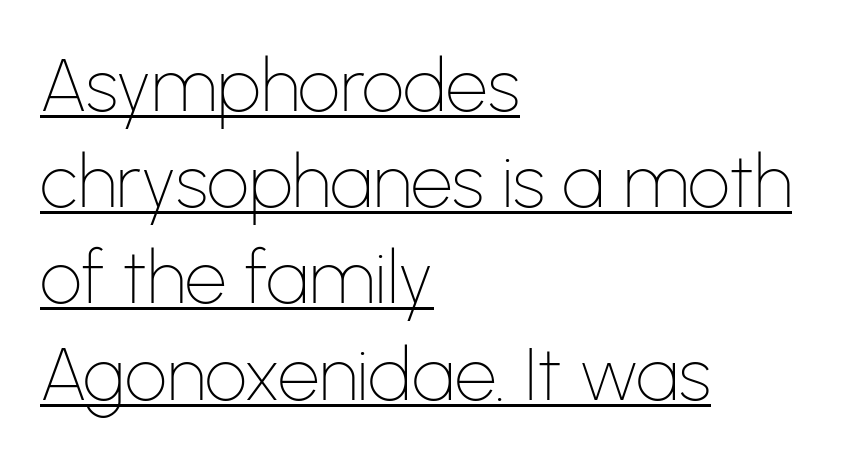
The image shows 74 px thin sans-serif type, upright; set left-aligned, normal line spacing (1.3x), normal letter spacing, underlined; low stroke contrast and a medium x-height.
